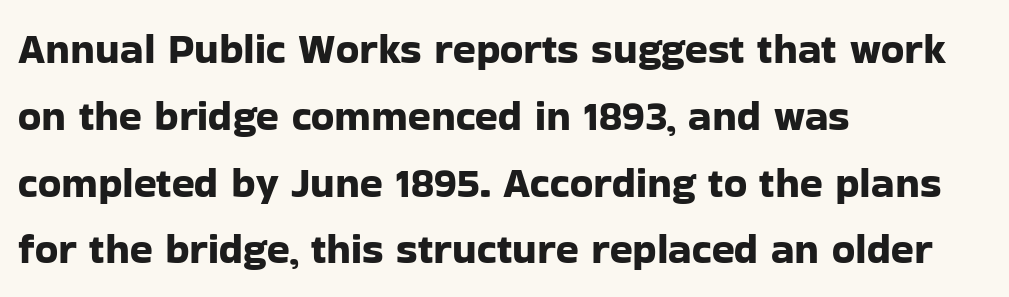
The image shows 42 px sans-serif type, upright; set left-aligned, normal line spacing (1.59x), normal letter spacing, not underlined; low stroke contrast and a medium x-height.
